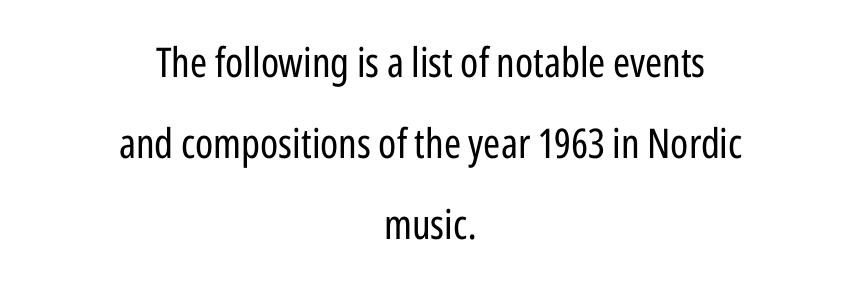
Q: Is the text bold? A: No.
Q: Is the text italic (slanted)? A: No, it is upright.
Q: Is the typeface a serif or a sans-serif typeface? A: Sans-serif.
Q: Is the text underlined? A: No.
Q: How is the paragraph aligned? A: Centered.
Q: Is the spacing between letters normal or unusually wide? A: Normal.
Q: Is the spacing between lines tight, normal or loose? A: Loose.
Q: Width (condensed, normal, or wide)? A: Condensed.
Q: Stroke contrast? A: Low.
Q: x-height? A: Medium.
Q: Monospaced? A: No.
